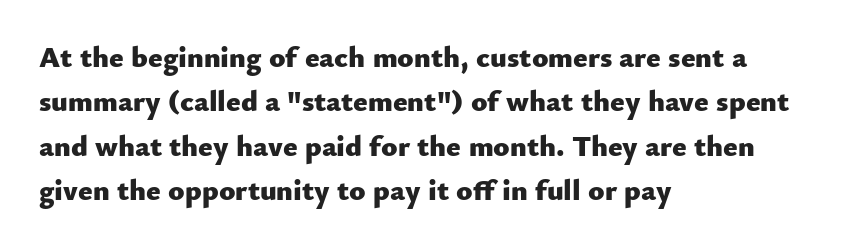
{"serif": "no", "italic": "no", "bold": "yes", "weight": "heavy", "width": "normal", "stroke_contrast": "low", "x_height": "small", "monospaced": "no", "underline": "no", "align": "left", "line_spacing": "normal", "line_spacing_ratio": 1.48, "letter_spacing": "normal", "letter_spacing_em": 0.0, "glyph_px": 30}
